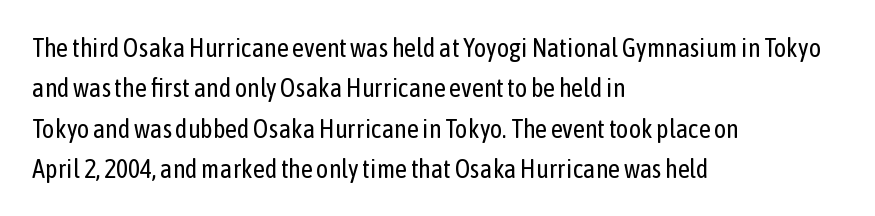
The image shows 26 px text type, upright; set left-aligned, normal line spacing (1.55x), normal letter spacing, not underlined.
